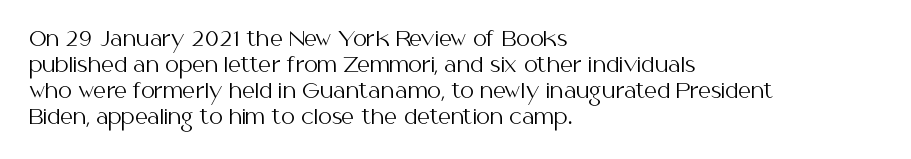
Where is the straight margin? On the left. This sample keeps an unexceptional amount of space between lines. The typesetting does not lean heavy: it is not bold. The gaps between neighbouring characters are ordinary and unremarkable. A clean baseline with only descenders dipping below it.
